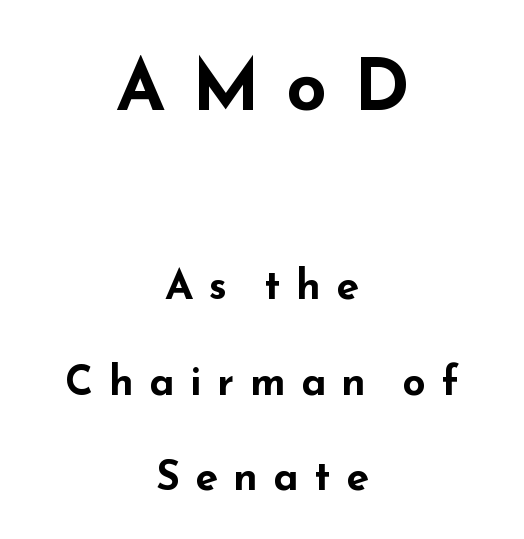
Quick note: interline space is abundant. The upper block of text is set noticeably larger than the block beneath it. These lines carry a lot of weight — the face is fully bold. Spacing verdict: proportional, widths tailored to each character. Stroke terminals: plain, sans-serif. In CSS terms this would be text-align: center.
